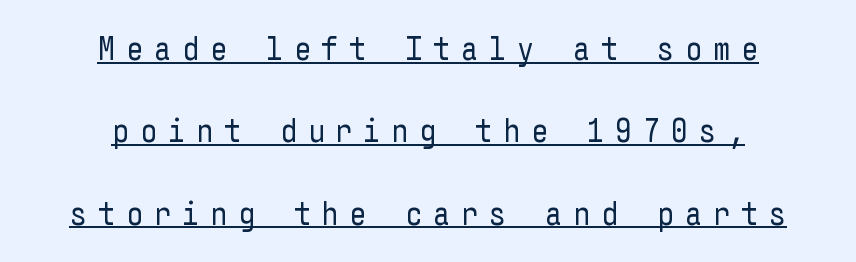
{"serif": "no", "italic": "no", "bold": "no", "weight": "regular", "width": "condensed", "stroke_contrast": "low", "x_height": "medium", "underline": "yes", "align": "center", "line_spacing": "loose", "line_spacing_ratio": 2.42, "letter_spacing": "wide", "letter_spacing_em": 0.31, "glyph_px": 34}
